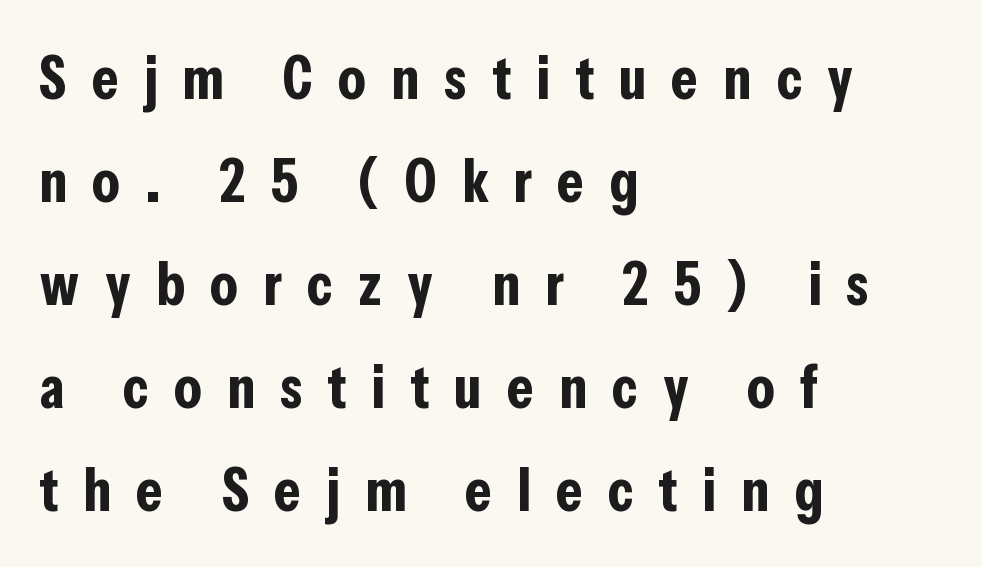
The image shows 61 px bold, condensed sans-serif type, upright; set left-aligned, normal line spacing (1.69x), unusually wide letter spacing (+0.41 em), not underlined; low stroke contrast and a medium x-height.
